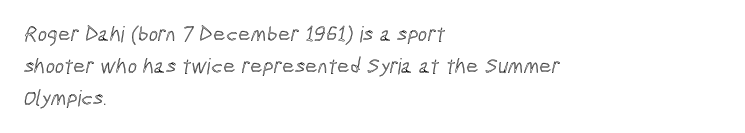
The image shows 22 px text type; set left-aligned, normal line spacing (1.45x), normal letter spacing, not underlined.
